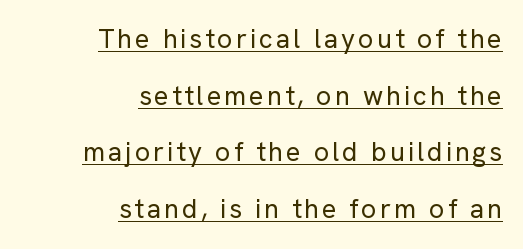
The image shows 27 px text type, upright; set right-aligned, loose line spacing (2.1x), underlined.
